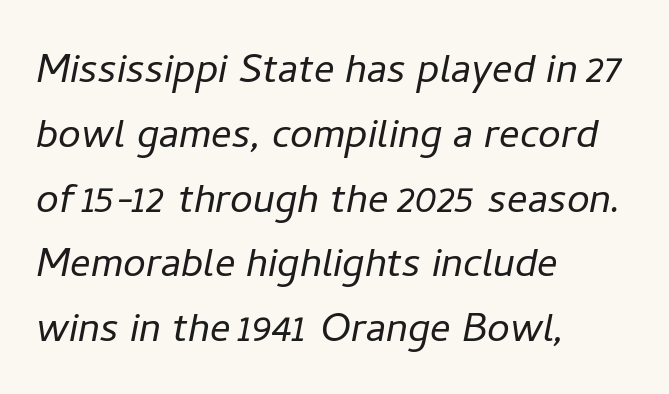
The image shows 51 px light type, italic (leaning right); set left-aligned, normal line spacing (1.27x), normal letter spacing, not underlined; low stroke contrast and a medium x-height.
